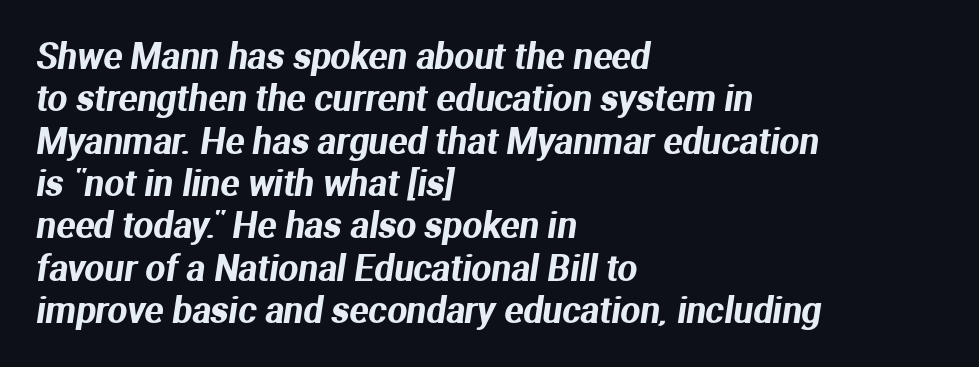
{"serif": "no", "width": "normal", "stroke_contrast": "medium", "x_height": "medium", "monospaced": "no", "underline": "no", "align": "left", "line_spacing_ratio": 1.21, "letter_spacing": "normal", "letter_spacing_em": 0.0, "glyph_px": 35}
